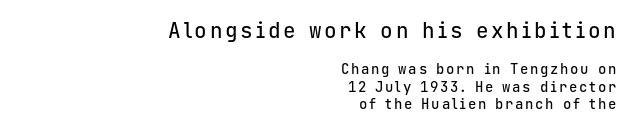
{"italic": "no", "underline": "no", "align": "right", "line_spacing": "normal", "line_spacing_ratio": 1.25, "larger_block": "first", "size_ratio": 1.5, "glyph_px": 21}
